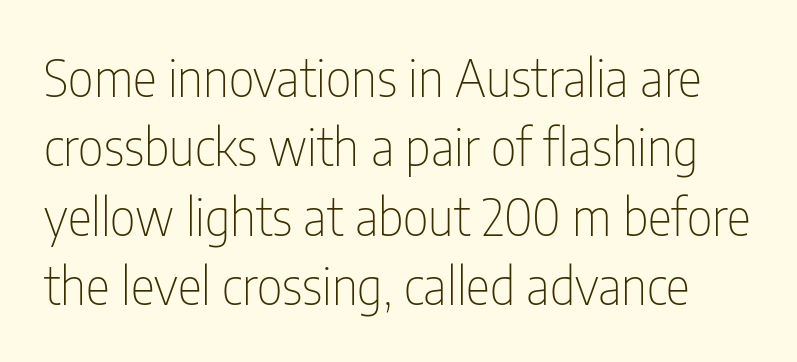
{"serif": "no", "italic": "no", "bold": "no", "weight": "thin", "width": "condensed", "stroke_contrast": "low", "x_height": "medium", "monospaced": "no", "underline": "no", "line_spacing": "normal", "line_spacing_ratio": 1.36, "letter_spacing": "normal", "letter_spacing_em": 0.0, "glyph_px": 51}
